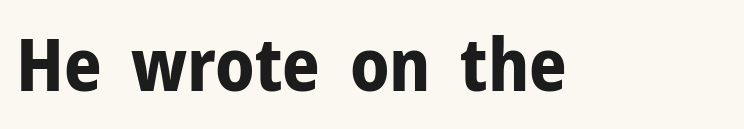
{"serif": "no", "italic": "no", "bold": "yes", "weight": "bold", "width": "normal", "stroke_contrast": "low", "x_height": "medium", "monospaced": "no", "underline": "no", "letter_spacing": "normal", "letter_spacing_em": 0.0, "glyph_px": 74}
